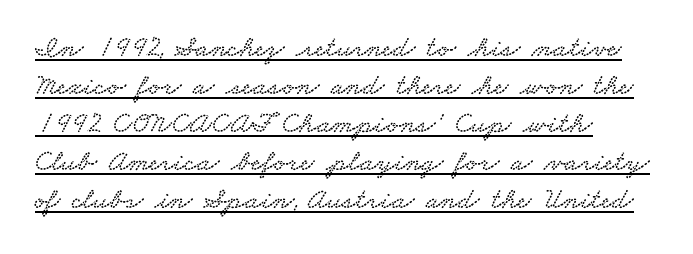
The image shows 30 px wide type; set left-aligned, normal line spacing (1.27x), normal letter spacing, underlined; low stroke contrast and a small x-height.
